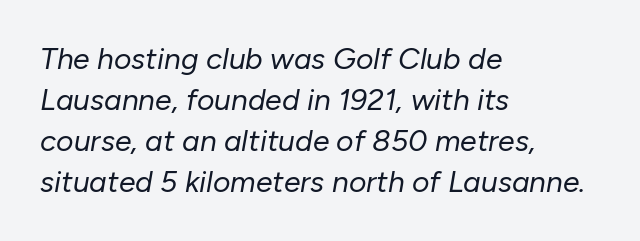
{"italic": "yes", "lean": "right", "slant_degrees": 10, "bold": "no", "weight": "regular", "width": "normal", "stroke_contrast": "low", "x_height": "medium", "monospaced": "no", "underline": "no", "align": "left", "line_spacing": "normal", "line_spacing_ratio": 1.37, "letter_spacing": "normal", "letter_spacing_em": 0.0, "glyph_px": 30}
